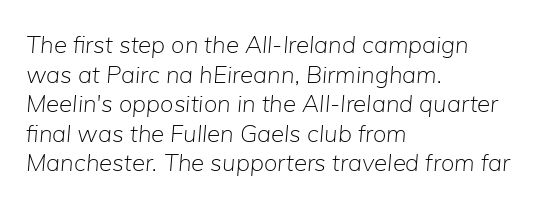
Q: Is the text bold? A: No.
Q: Is the text italic (slanted)? A: Yes, it leans right by about 5 degrees.
Q: Is the text underlined? A: No.
Q: How is the paragraph aligned? A: Left-aligned.
Q: Is the spacing between letters normal or unusually wide? A: Normal.
